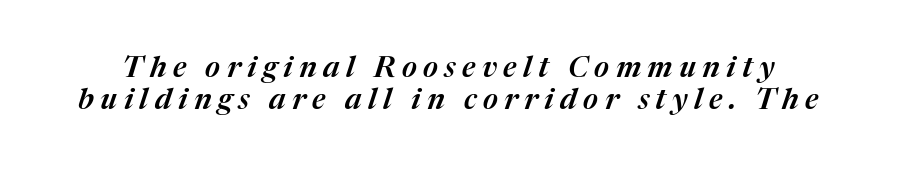
Very little white space separates one row of letters from the next. Each letter keeps its own natural width here, so spacing adapts to shape. This sample uses expanded letter spacing, leaving extra air between glyphs. Italic? Definitely — the glyphs are oblique. Nobody drew a line under any word here.
